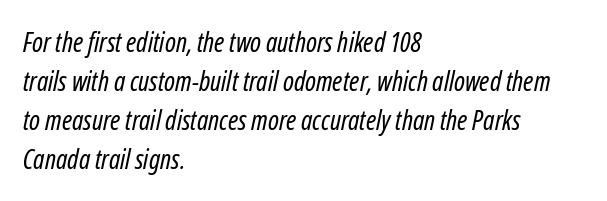
Does the leading feel generous? No, just average. Decoration check: the copy has no underline. The rendering anchors every line to the left-hand side. The letters sit at their default tracking, neither squeezed nor spread. Yep, that's italic — everything's leaning. Think standard paragraph weight, or any step lighter than that.
